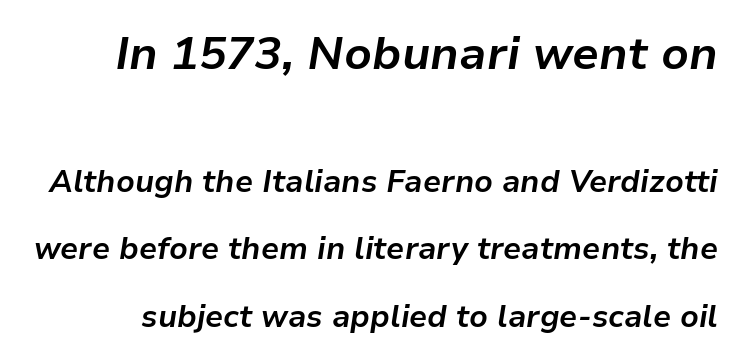
The image shows 46 px bold type, italic (leaning right); set loose line spacing (2.19x), normal letter spacing, not underlined; the first (top) block is 1.48x larger; low stroke contrast and a medium x-height.
